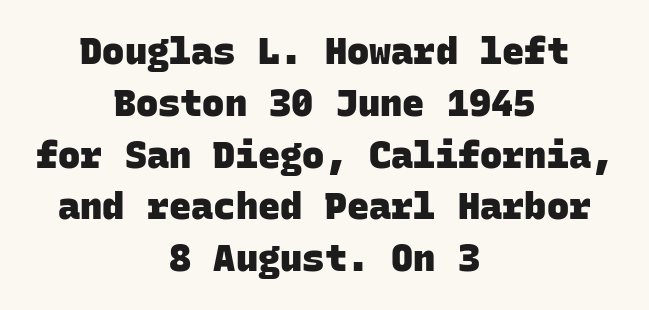
The image shows 37 px heavy sans-serif type, monospaced; set centered, normal line spacing (1.4x), normal letter spacing, not underlined; low stroke contrast and a large x-height.
